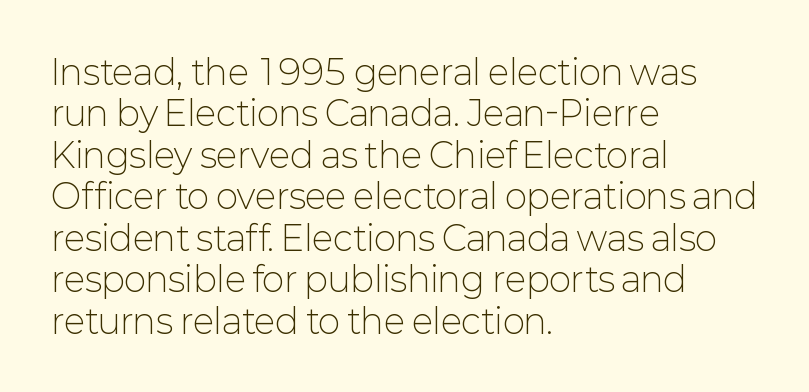
{"serif": "no", "italic": "no", "bold": "no", "weight": "light", "width": "normal", "stroke_contrast": "low", "x_height": "medium", "monospaced": "no", "underline": "no", "align": "left", "line_spacing_ratio": 1.22, "letter_spacing": "normal", "letter_spacing_em": 0.0, "glyph_px": 34}
